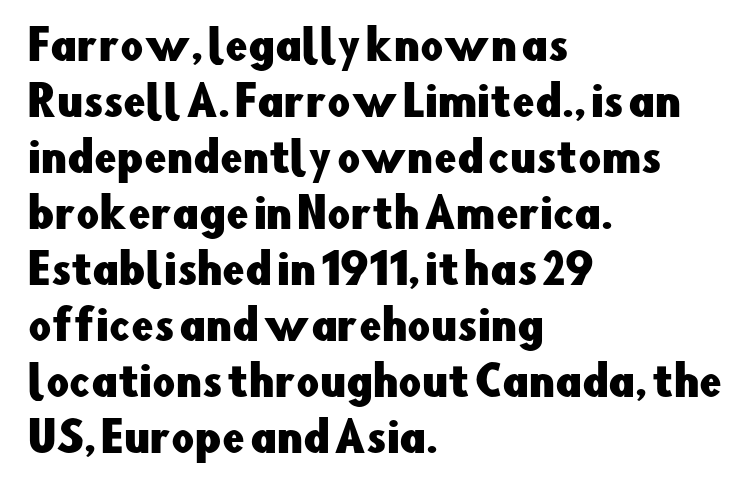
The block of text has a typical density, with ordinary space between rows. Tracking here is standard; glyphs follow each other at the usual distance. Serifs: no, the terminals of the letterforms are clean. No word sits above an underline. Is the block centered? No — it sits flush against the left margin. These lines are rendered in a variable-pitch font.
